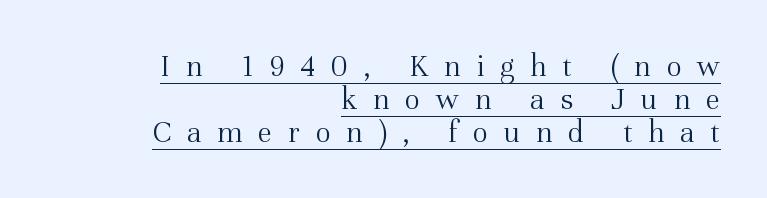
The image shows 32 px light serif type, upright; set right-aligned, tight line spacing (1.03x), unusually wide letter spacing (+0.49 em), underlined; medium stroke contrast and a medium x-height.
